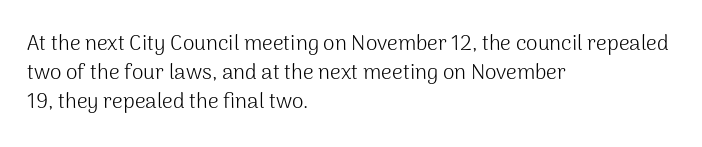
{"italic": "no", "bold": "no", "underline": "no", "align": "left", "line_spacing": "normal", "line_spacing_ratio": 1.38, "letter_spacing": "normal", "letter_spacing_em": 0.0, "glyph_px": 21}
